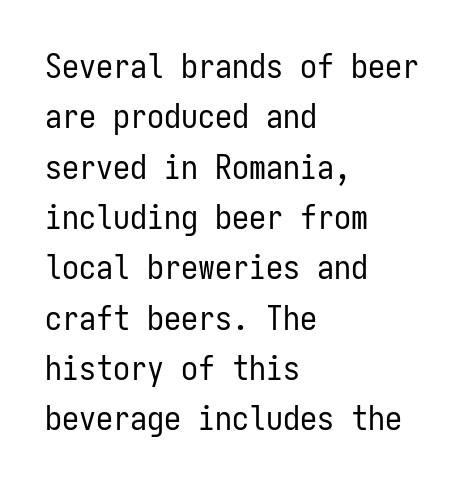
{"serif": "no", "italic": "no", "bold": "no", "weight": "regular", "width": "condensed", "stroke_contrast": "low", "x_height": "medium", "monospaced": "yes", "underline": "no", "align": "left", "line_spacing": "normal", "line_spacing_ratio": 1.48, "letter_spacing": "normal", "letter_spacing_em": 0.0, "glyph_px": 34}
